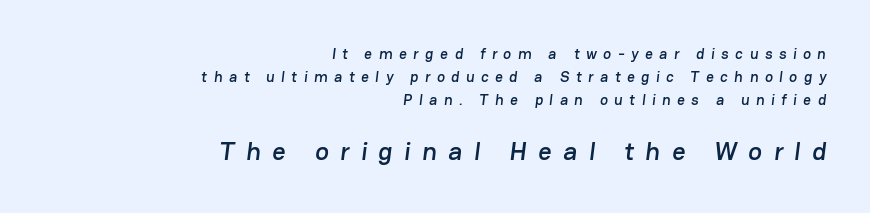
The image shows 26 px text type; set right-aligned, normal line spacing (1.54x), unusually wide letter spacing (+0.44 em), not underlined; the second (bottom) block is 1.73x larger.
